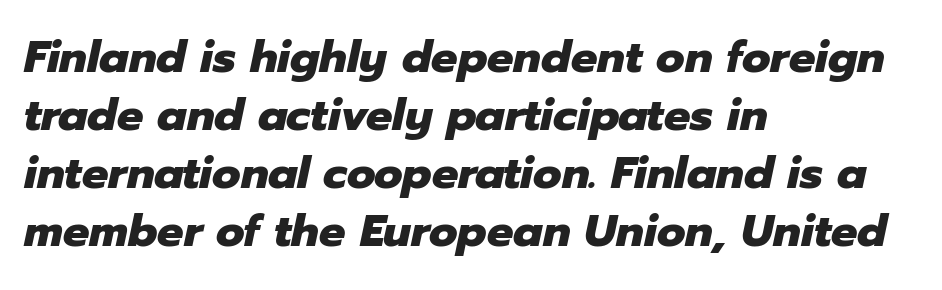
{"italic": "yes", "lean": "right", "slant_degrees": 12, "bold": "yes", "weight": "heavy", "width": "normal", "stroke_contrast": "low", "x_height": "medium", "monospaced": "no", "underline": "no", "align": "left", "line_spacing": "normal", "line_spacing_ratio": 1.32, "letter_spacing": "normal", "letter_spacing_em": 0.0, "glyph_px": 44}
